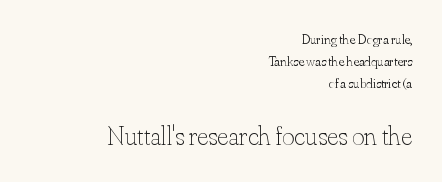
The image shows 27 px text type, upright; set right-aligned, normal line spacing (1.57x), normal letter spacing, not underlined; the second (bottom) block is 1.93x larger.
